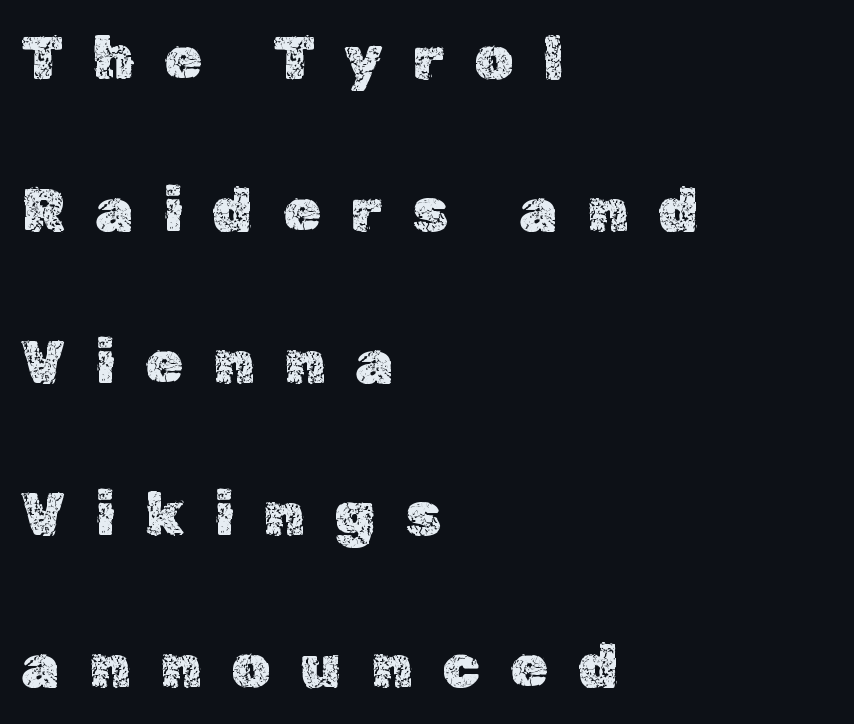
These lines stand farther apart than default settings would place them. Reading down the block, your eye returns to a fixed left position each line. The letters stand upright; this is a roman face. Honestly, there is no underline to notice here at all. Here the designer chose a conventional face with non-uniform glyph widths. This rendering widens character spacing well past its baseline value.
